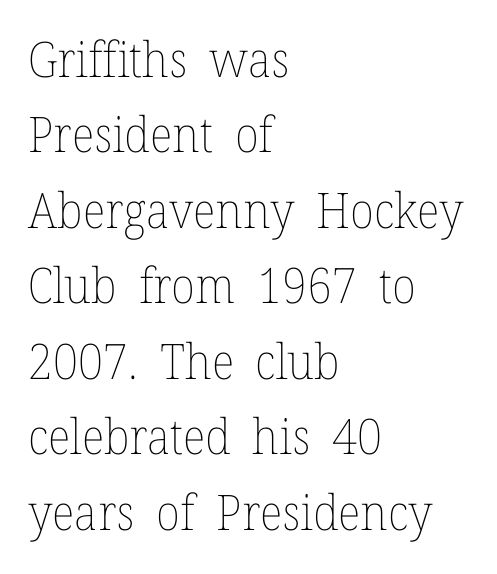
Q: Is the text bold? A: No.
Q: Is the text italic (slanted)? A: No, it is upright.
Q: Is the text underlined? A: No.
Q: How is the paragraph aligned? A: Left-aligned.
Q: Is the spacing between letters normal or unusually wide? A: Normal.
Q: Is the spacing between lines tight, normal or loose? A: Normal.
Q: Width (condensed, normal, or wide)? A: Normal.
Q: Stroke contrast? A: Low.
Q: x-height? A: Medium.
Q: Monospaced? A: No.
